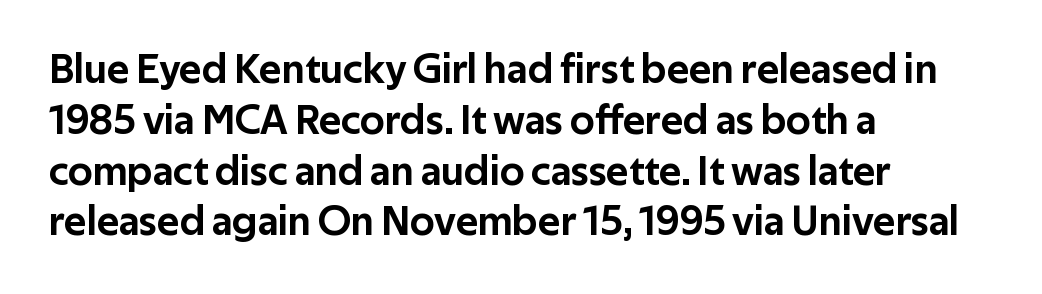
These lines are rendered in a variable-pitch font. The line texture is even and compact thanks to regular tracking. The lettering stays uniformly vertical, giving the passage a roman look. Where is the straight margin? On the left. Check the space under the baseline: it is left empty.
